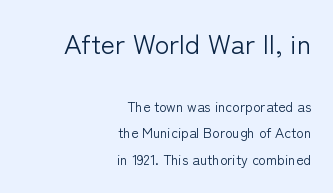
The image shows 27 px text type, upright; set right-aligned, loose line spacing (1.9x), normal letter spacing, not underlined; the first (top) block is 1.93x larger.
